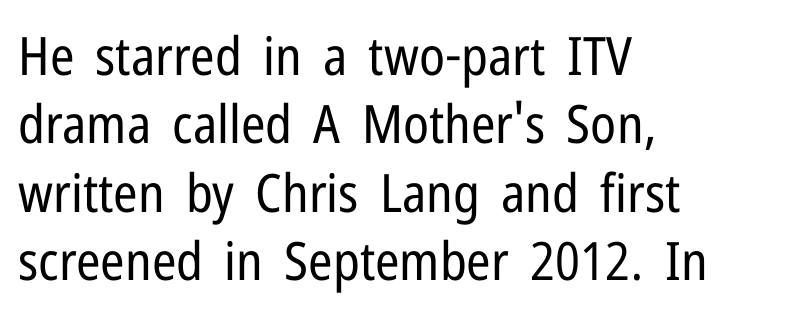
Line beginnings align vertically; line endings do not. Letterform terminals end flat and unadorned throughout the passage. The leading is moderate, giving the passage an even texture. Every character sits straight up, as roman type does. Each stroke keeps to a modest, everyday thickness or less. Each word holds together tightly as a unit, with standard inter-letter gaps.
